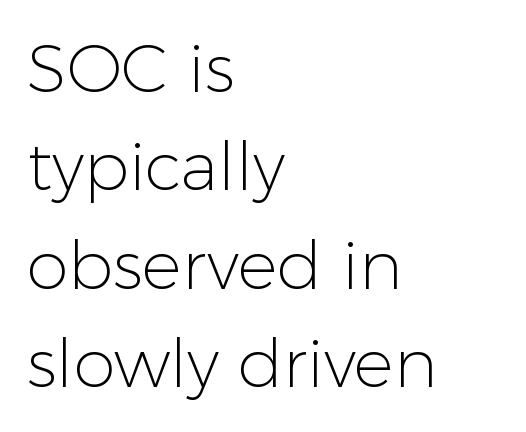
{"serif": "no", "italic": "no", "bold": "no", "weight": "light", "width": "normal", "stroke_contrast": "low", "x_height": "medium", "monospaced": "no", "underline": "no", "align": "left", "line_spacing": "normal", "line_spacing_ratio": 1.47, "letter_spacing": "normal", "letter_spacing_em": 0.0, "glyph_px": 67}
